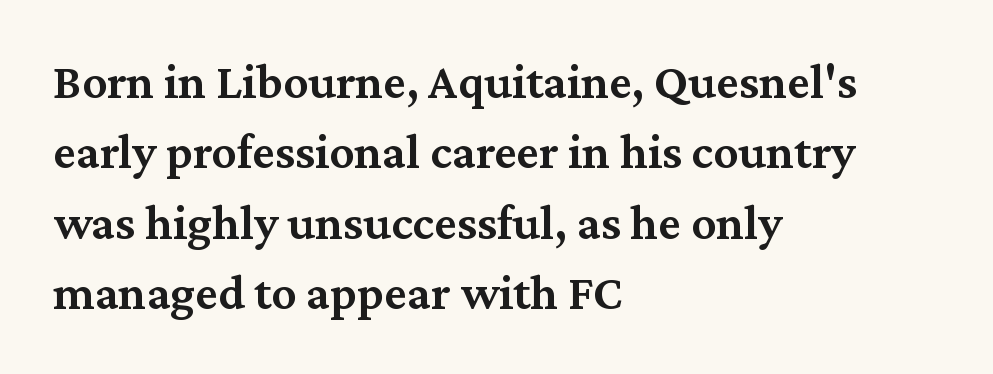
Typesetter's note: demi weight, one step under bold. The rendering anchors every line to the left-hand side. The typeface chosen for these lines features serifs. Nope, not italic — everything's standing straight. This rendering leaves character spacing at its baseline value.
